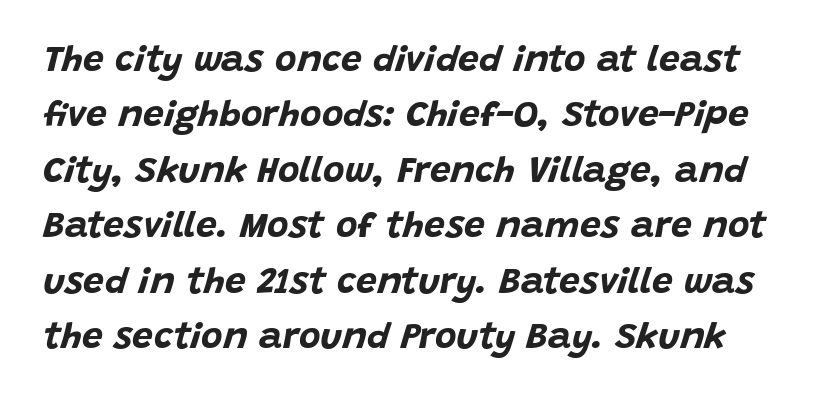
Quick note: underline off. The font is running at its bold setting. When letters slant like this, we call the style italic. There is no visible air inserted between adjacent glyphs. Compared with typical paragraphs, the rows here are spaced about the same. Varying glyph widths throughout — classic text-font behaviour.
